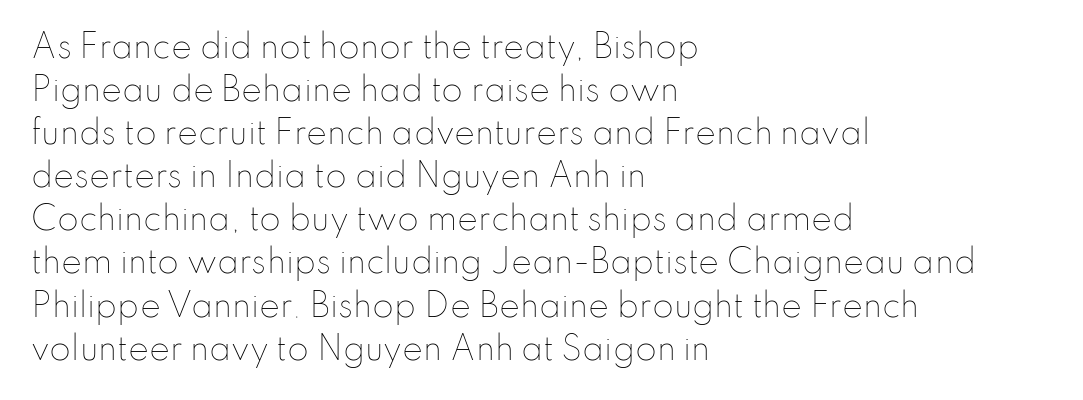
{"italic": "no", "bold": "no", "weight": "thin", "width": "normal", "stroke_contrast": "low", "x_height": "small", "monospaced": "no", "underline": "no", "align": "left", "line_spacing": "normal", "line_spacing_ratio": 1.39, "letter_spacing": "normal", "letter_spacing_em": 0.0, "glyph_px": 31}
